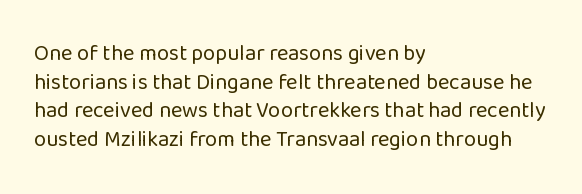
{"italic": "no", "bold": "no", "underline": "no", "align": "left", "line_spacing": "normal", "line_spacing_ratio": 1.3, "letter_spacing": "normal", "letter_spacing_em": 0.0, "glyph_px": 22}
